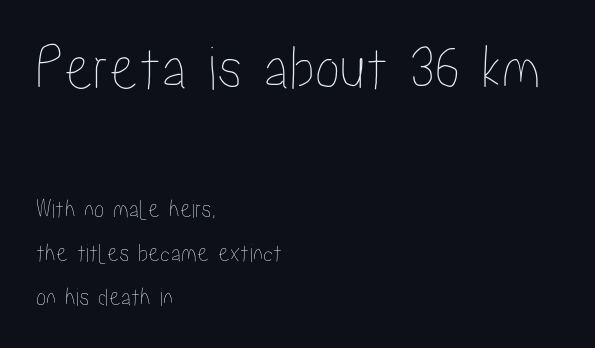
Designer's note — italics off, roman on. Unmarked baselines from the first word to the last. Top chunk: large. Bottom chunk: small. Words appear dense and cohesive because spacing is normal.
